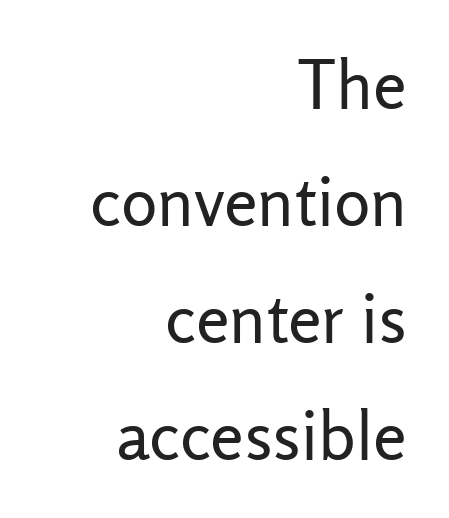
The letters carry no serifs — their stems end cleanly without finishing strokes. Nothing unusual about the tracking: characters are spaced as the font intends. No heavy texture on the line: the type isn't bold. Descenders hang freely into open space. The letters advance in unequal steps, a hallmark of proportional type. Teacher's note: observe the even right margin — that is flush-right alignment.
